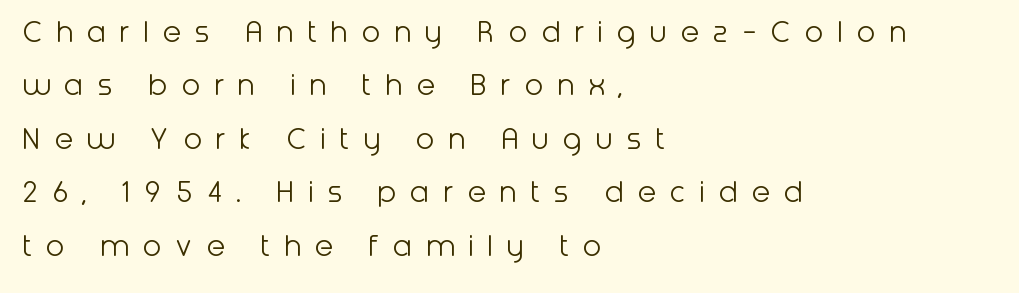
Q: Is the text bold? A: No.
Q: Is the text italic (slanted)? A: No, it is upright.
Q: Is the typeface a serif or a sans-serif typeface? A: Sans-serif.
Q: Is the text underlined? A: No.
Q: How is the paragraph aligned? A: Left-aligned.
Q: Is the spacing between letters normal or unusually wide? A: Unusually wide.
Q: Is the spacing between lines tight, normal or loose? A: Normal.
Q: Width (condensed, normal, or wide)? A: Normal.
Q: Stroke contrast? A: Low.
Q: x-height? A: Medium.
Q: Monospaced? A: No.
